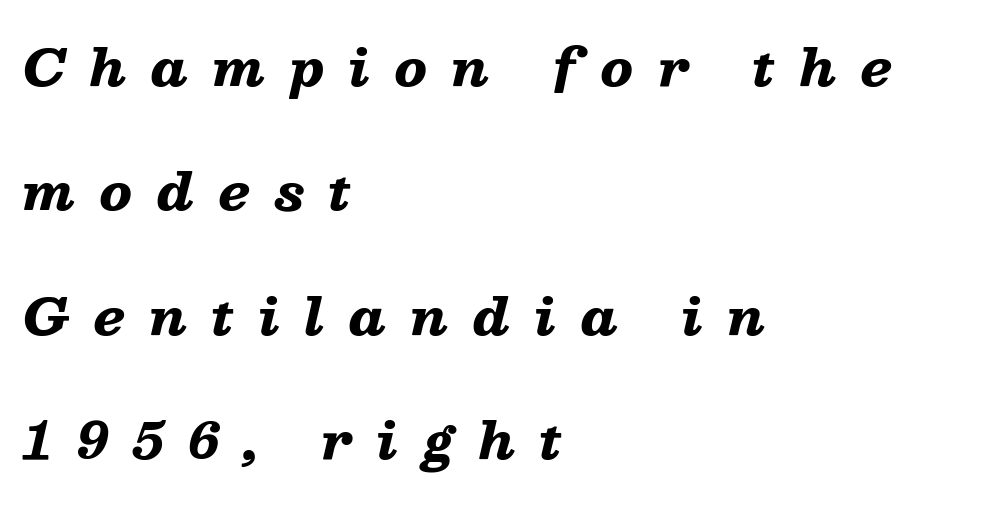
The gaps between neighbouring characters are conspicuously large. A typesetter would call this proportional, since set widths differ per character. Alignment: flush left. Underline: absent. Posture: slanted.
